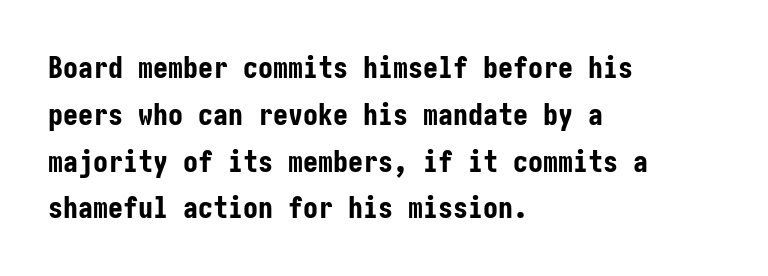
Q: Is the text bold? A: Yes.
Q: Is the text italic (slanted)? A: No, it is upright.
Q: Is the typeface a serif or a sans-serif typeface? A: Sans-serif.
Q: Is the text underlined? A: No.
Q: How is the paragraph aligned? A: Left-aligned.
Q: Is the spacing between letters normal or unusually wide? A: Normal.
Q: Is the spacing between lines tight, normal or loose? A: Normal.
Q: Width (condensed, normal, or wide)? A: Condensed.
Q: Stroke contrast? A: Low.
Q: x-height? A: Medium.
